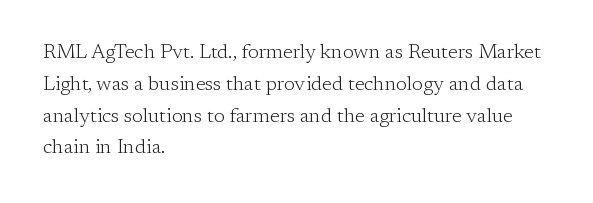
{"italic": "no", "bold": "no", "underline": "no", "align": "left", "line_spacing": "normal", "line_spacing_ratio": 1.59, "letter_spacing": "normal", "letter_spacing_em": 0.0, "glyph_px": 20}
